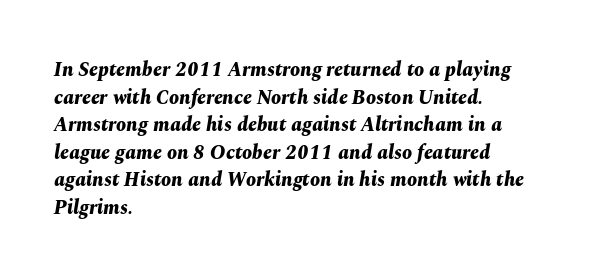
Q: Is the text bold? A: Yes.
Q: Is the text italic (slanted)? A: Yes, it leans right by about 10 degrees.
Q: Is the text underlined? A: No.
Q: How is the paragraph aligned? A: Left-aligned.
Q: Is the spacing between letters normal or unusually wide? A: Normal.
Q: Is the spacing between lines tight, normal or loose? A: Normal.
